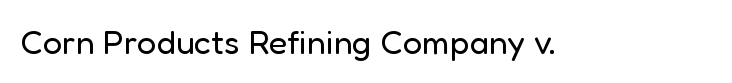
Q: Is the text bold? A: No.
Q: Is the text italic (slanted)? A: No, it is upright.
Q: Is the typeface a serif or a sans-serif typeface? A: Sans-serif.
Q: Is the text underlined? A: No.
Q: Is the spacing between letters normal or unusually wide? A: Normal.
Q: Width (condensed, normal, or wide)? A: Normal.
Q: Stroke contrast? A: Low.
Q: x-height? A: Medium.
Q: Monospaced? A: No.
